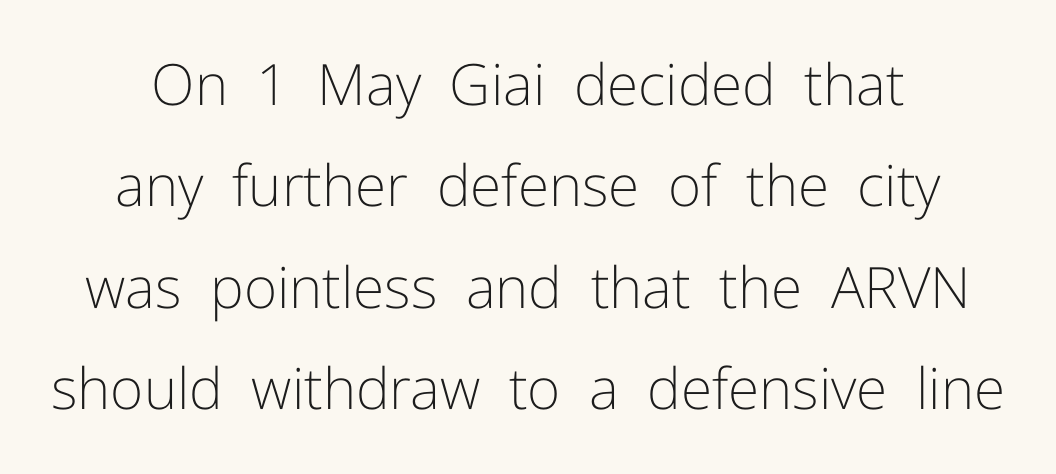
{"serif": "no", "italic": "no", "bold": "no", "weight": "light", "width": "normal", "stroke_contrast": "low", "x_height": "medium", "monospaced": "no", "underline": "no", "line_spacing_ratio": 1.78, "letter_spacing": "normal", "letter_spacing_em": 0.0, "glyph_px": 57}
